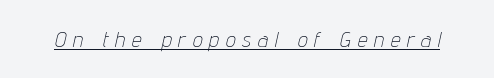
When letters slant like this, we call the style italic. This is not heavy type; no bold has been used. Somebody hit Ctrl+U on this one — the words are underlined. Caption: expanded tracking, letters set apart.
